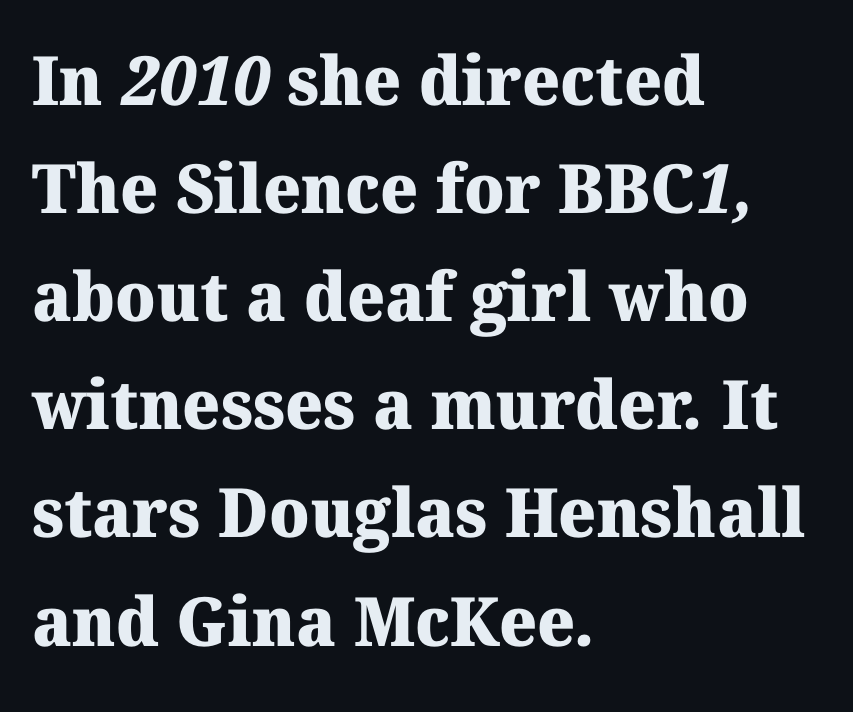
Q: Is the text bold? A: Yes.
Q: Is the typeface a serif or a sans-serif typeface? A: Serif.
Q: Is the text underlined? A: No.
Q: How is the paragraph aligned? A: Left-aligned.
Q: Is the spacing between letters normal or unusually wide? A: Normal.
Q: Is the spacing between lines tight, normal or loose? A: Normal.
Q: Width (condensed, normal, or wide)? A: Normal.
Q: Stroke contrast? A: Medium.
Q: x-height? A: Medium.
Q: Monospaced? A: No.
